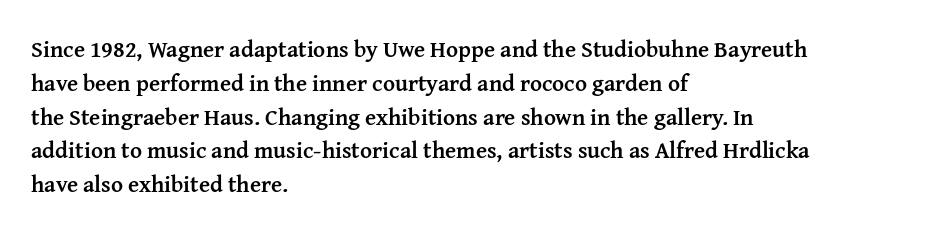
Q: Is the text bold? A: Yes.
Q: Is the text italic (slanted)? A: No, it is upright.
Q: Is the text underlined? A: No.
Q: How is the paragraph aligned? A: Left-aligned.
Q: Is the spacing between letters normal or unusually wide? A: Normal.
Q: Is the spacing between lines tight, normal or loose? A: Normal.
